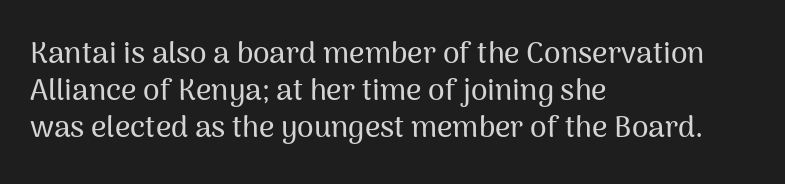
The letters stand upright; this is a roman face. The gaps between neighbouring characters are ordinary and unremarkable. A student would call this left alignment; a typographer would say flush left, rag right. Character widths vary here, with narrow letters taking less room than wide ones. The glyphs in this specimen are sans serif. Letters rest on an invisible, unmarked baseline.
